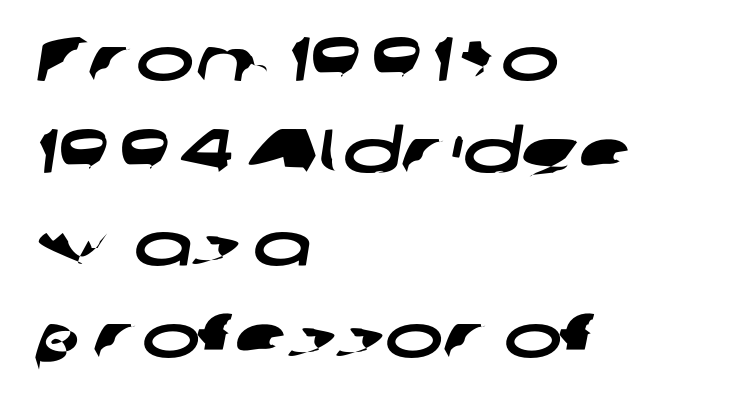
{"serif": "no", "width": "wide", "stroke_contrast": "low", "x_height": "medium", "monospaced": "no", "underline": "no", "align": "left", "line_spacing": "normal", "line_spacing_ratio": 1.49, "letter_spacing": "normal", "letter_spacing_em": 0.0, "glyph_px": 62}
